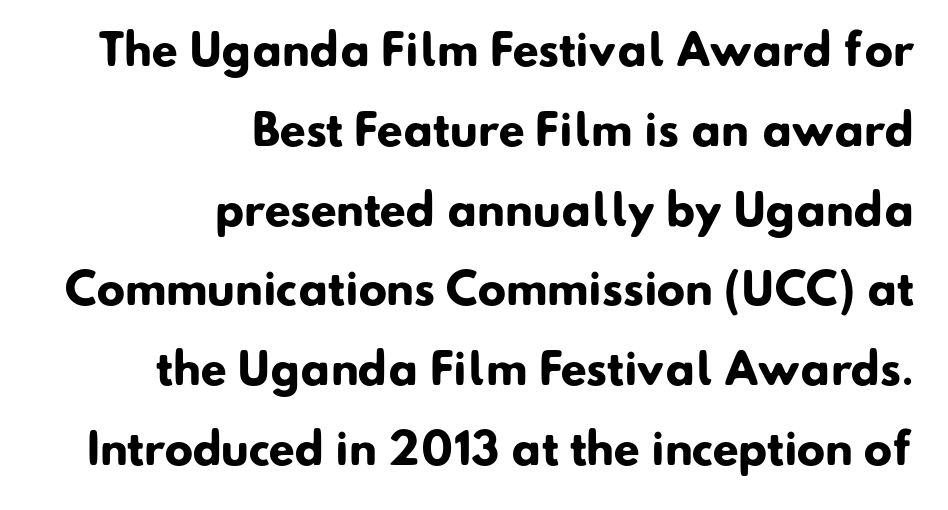
The image shows 42 px heavy sans-serif type; set right-aligned, loose line spacing (1.9x), normal letter spacing, not underlined; low stroke contrast and a small x-height.
